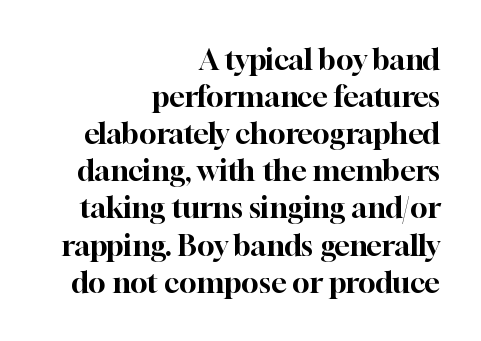
Do the characters align in a grid? No, the font is proportional. Regular leading. Just letters on the line, the space beneath them empty. The typography opts for an upright posture over an oblique one. Regarding serifs, this sample has them. Honestly, the letter spacing is just normal — you wouldn't notice it.
